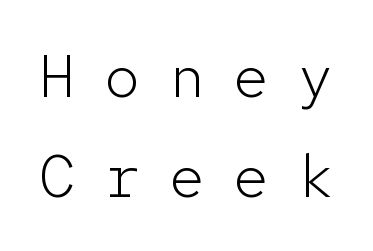
{"serif": "no", "italic": "no", "bold": "no", "weight": "light", "width": "normal", "stroke_contrast": "low", "x_height": "medium", "monospaced": "yes", "underline": "no", "line_spacing": "normal", "line_spacing_ratio": 1.66, "letter_spacing": "wide", "letter_spacing_em": 0.48, "glyph_px": 60}
